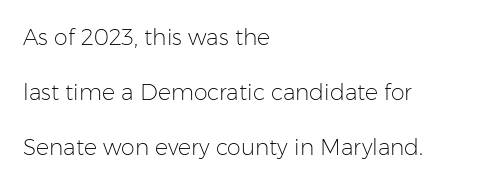
The image shows 22 px text type, upright; set left-aligned, loose line spacing (2.49x), normal letter spacing, not underlined.
